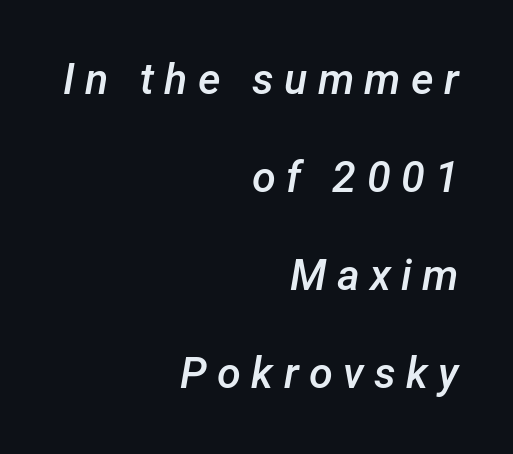
{"italic": "yes", "lean": "right", "slant_degrees": 12, "bold": "semi", "weight": "semibold", "width": "normal", "stroke_contrast": "low", "x_height": "medium", "monospaced": "no", "underline": "no", "align": "right", "line_spacing": "loose", "line_spacing_ratio": 2.28, "letter_spacing": "wide", "letter_spacing_em": 0.24, "glyph_px": 43}
